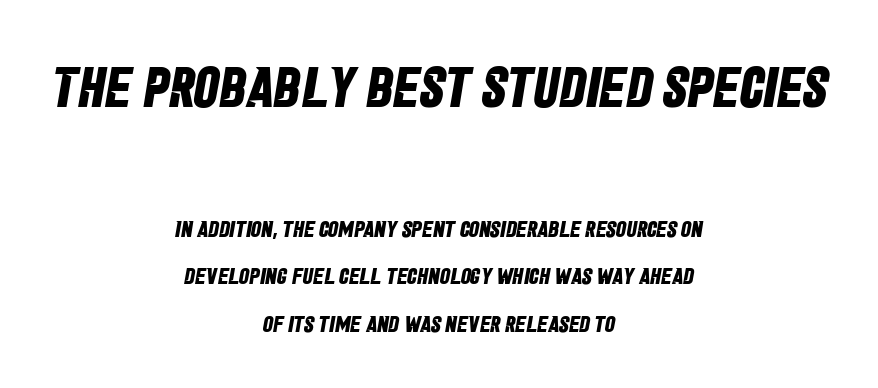
{"serif": "no", "bold": "yes", "weight": "bold", "width": "condensed", "stroke_contrast": "low", "x_height": "large", "monospaced": "no", "underline": "no", "align": "center", "line_spacing": "loose", "line_spacing_ratio": 2.06, "letter_spacing": "normal", "letter_spacing_em": 0.0, "larger_block": "first", "size_ratio": 2.48, "glyph_px": 57}
